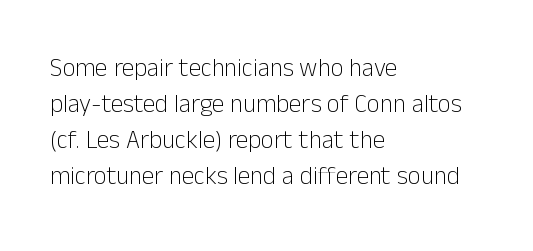
The image shows 25 px text type, upright; set left-aligned, normal line spacing (1.44x), normal letter spacing, not underlined.
